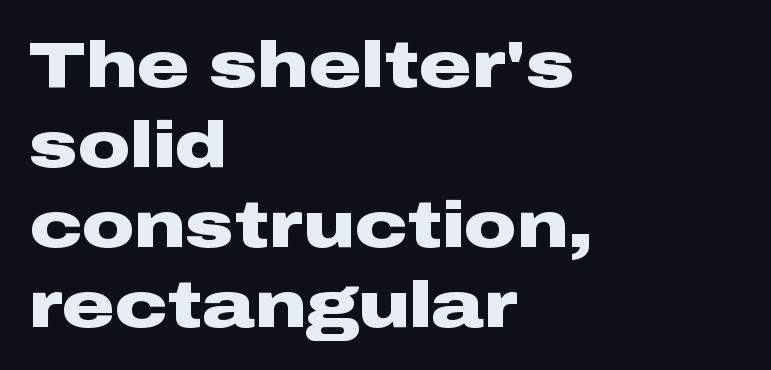
The image shows 65 px heavy, wide sans-serif type, upright; set left-aligned, line spacing 1.23x, normal letter spacing, not underlined; low stroke contrast and a medium x-height.
